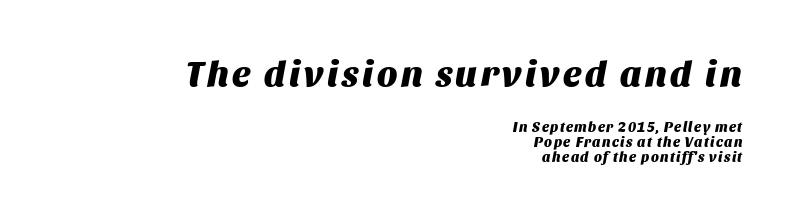
{"italic": "yes", "lean": "right", "slant_degrees": 11, "bold": "yes", "weight": "heavy", "width": "normal", "stroke_contrast": "medium", "x_height": "large", "monospaced": "no", "underline": "no", "align": "right", "line_spacing": "tight", "line_spacing_ratio": 1.08, "larger_block": "first", "size_ratio": 2.57, "glyph_px": 36}
